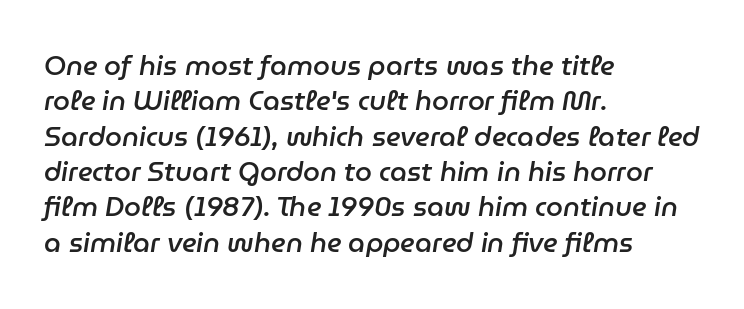
Q: Is the text bold? A: Semi-bold.
Q: Is the text italic (slanted)? A: Yes, it leans right by about 9 degrees.
Q: Is the text underlined? A: No.
Q: How is the paragraph aligned? A: Left-aligned.
Q: Is the spacing between letters normal or unusually wide? A: Normal.
Q: Is the spacing between lines tight, normal or loose? A: Normal.
